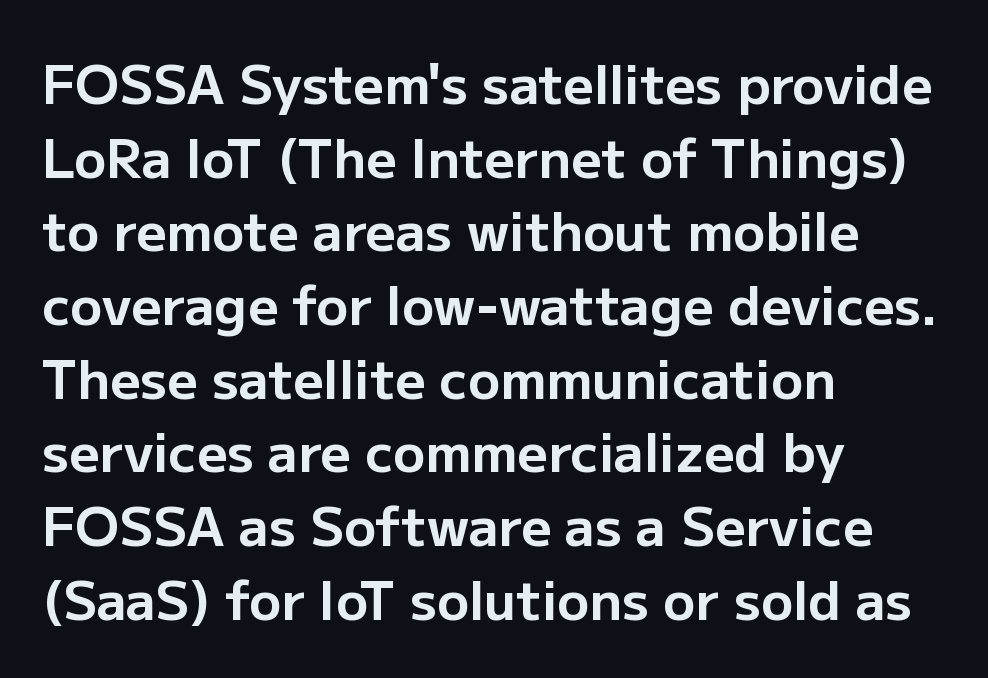
Q: Is the text bold? A: Yes.
Q: Is the text italic (slanted)? A: No, it is upright.
Q: Is the typeface a serif or a sans-serif typeface? A: Sans-serif.
Q: Is the text underlined? A: No.
Q: How is the paragraph aligned? A: Left-aligned.
Q: Is the spacing between letters normal or unusually wide? A: Normal.
Q: Is the spacing between lines tight, normal or loose? A: Normal.
Q: Width (condensed, normal, or wide)? A: Normal.
Q: Stroke contrast? A: Low.
Q: x-height? A: Medium.
Q: Monospaced? A: No.
